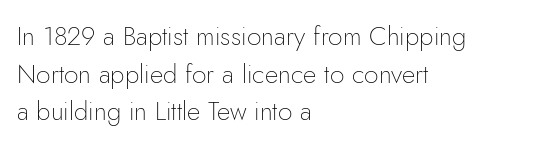
This sample is left-justified, so line endings fall wherever the words run out. Short note: letters normally spaced. These lines were composed using upright roman letters. Nothing heavy about these letters — not bold at all. The glyphs are unaccompanied by any horizontal stroke below them. Quick note: interline space is typical.
